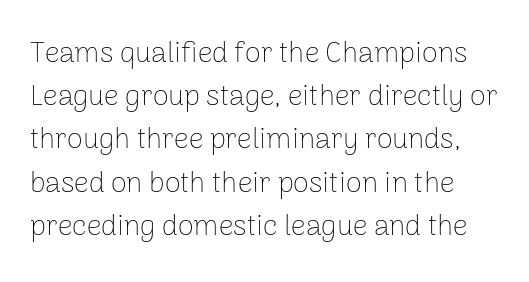
{"serif": "no", "italic": "no", "bold": "no", "weight": "thin", "width": "normal", "stroke_contrast": "low", "x_height": "medium", "monospaced": "no", "underline": "no", "line_spacing": "normal", "line_spacing_ratio": 1.49, "letter_spacing": "normal", "letter_spacing_em": 0.0, "glyph_px": 29}
